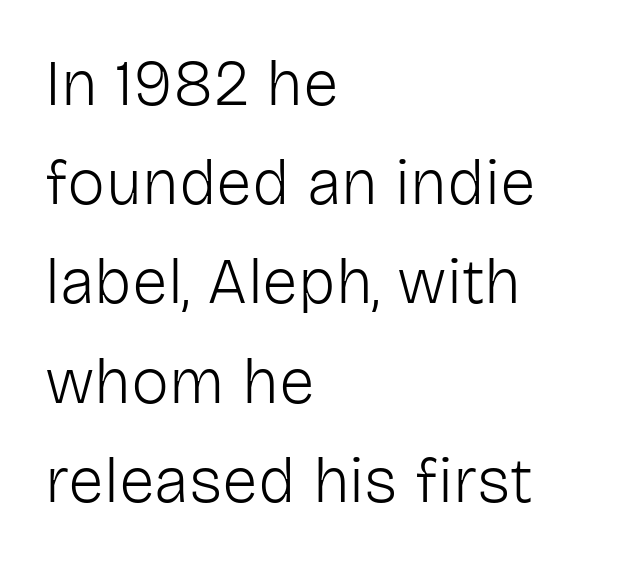
{"serif": "no", "italic": "no", "bold": "no", "weight": "light", "width": "normal", "stroke_contrast": "low", "x_height": "medium", "monospaced": "no", "underline": "no", "align": "left", "line_spacing": "normal", "line_spacing_ratio": 1.55, "letter_spacing": "normal", "letter_spacing_em": 0.0, "glyph_px": 64}
